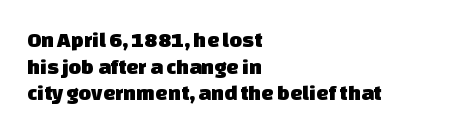
Left-aligned paragraph, ragged on the right. Descenders are the only things crossing below the line. A typesetter would call this zero additional tracking.
